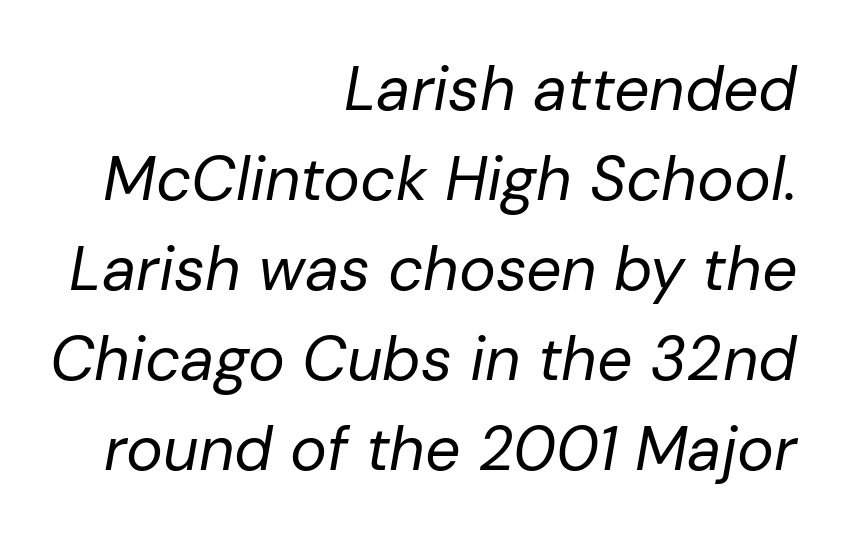
Check the space under the baseline: it is left empty. All the whitespace from short lines collects on the left. There's an unmistakable incline to the writing here. The letters look calm and open, with moderate or lighter stems. Horizontal bands of white between lines are of average thickness. Do the characters align in a grid? No, the font is proportional.
